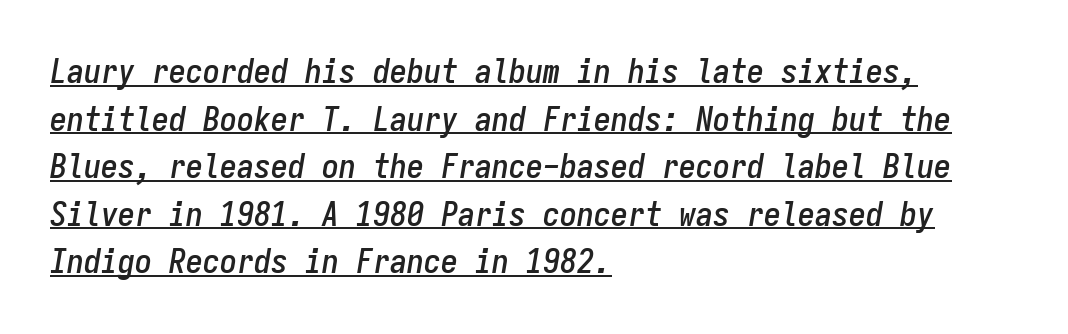
Q: Is the text italic (slanted)? A: Yes, it leans right by about 9 degrees.
Q: Is the text underlined? A: Yes.
Q: How is the paragraph aligned? A: Left-aligned.
Q: Is the spacing between letters normal or unusually wide? A: Normal.
Q: Is the spacing between lines tight, normal or loose? A: Normal.
Q: Width (condensed, normal, or wide)? A: Condensed.
Q: Stroke contrast? A: Low.
Q: x-height? A: Medium.
Q: Monospaced? A: Yes.
